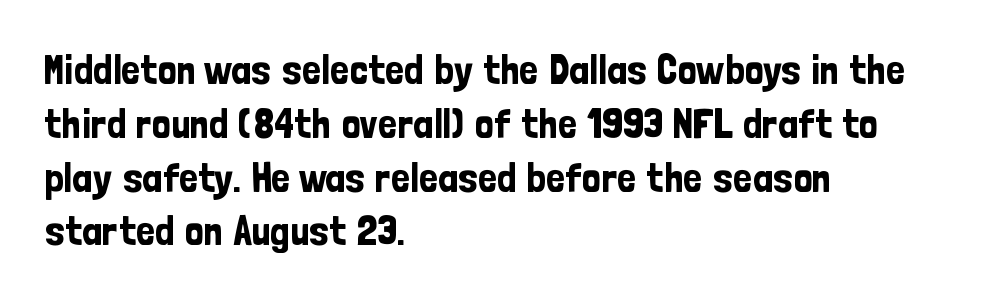
Q: Is the text italic (slanted)? A: No, it is upright.
Q: Is the typeface a serif or a sans-serif typeface? A: Sans-serif.
Q: Is the text underlined? A: No.
Q: How is the paragraph aligned? A: Left-aligned.
Q: Is the spacing between letters normal or unusually wide? A: Normal.
Q: Is the spacing between lines tight, normal or loose? A: Normal.
Q: Width (condensed, normal, or wide)? A: Condensed.
Q: Stroke contrast? A: Low.
Q: x-height? A: Medium.
Q: Monospaced? A: No.
